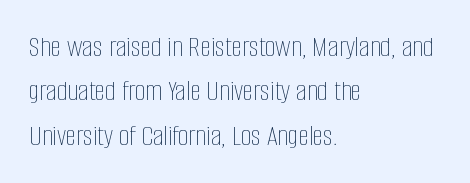
Q: Is the text bold? A: No.
Q: Is the text italic (slanted)? A: No, it is upright.
Q: Is the text underlined? A: No.
Q: How is the paragraph aligned? A: Left-aligned.
Q: Is the spacing between letters normal or unusually wide? A: Normal.
Q: Is the spacing between lines tight, normal or loose? A: Normal.
Q: Width (condensed, normal, or wide)? A: Condensed.
Q: Stroke contrast? A: Low.
Q: x-height? A: Large.
Q: Monospaced? A: No.
